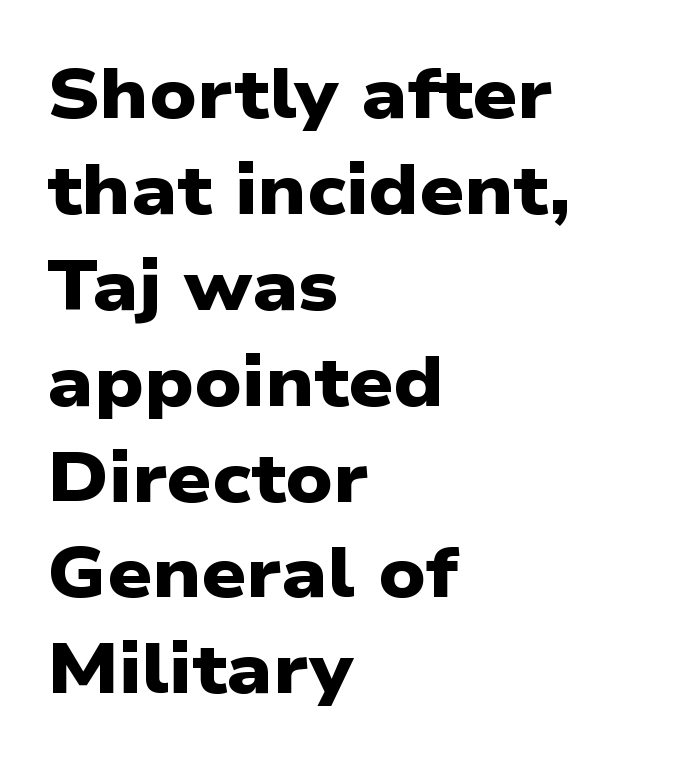
{"serif": "no", "bold": "yes", "weight": "heavy", "width": "wide", "stroke_contrast": "low", "x_height": "medium", "monospaced": "no", "underline": "no", "align": "left", "line_spacing": "normal", "line_spacing_ratio": 1.37, "letter_spacing": "normal", "letter_spacing_em": 0.0, "glyph_px": 70}
